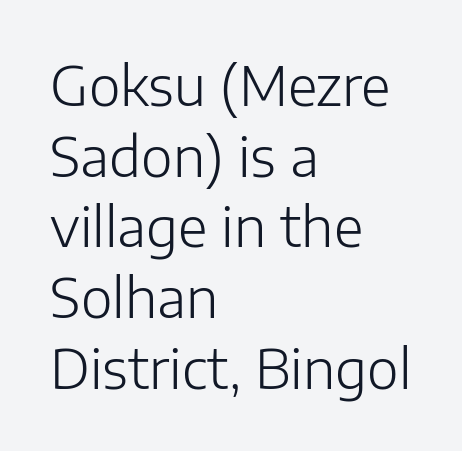
Is the letter spacing exaggerated? No — it looks like the ordinary default. Nothing heavy about these letters — not bold at all. The glyphs in this specimen are sans serif. A normal amount of white space separates one row of letters from the next.
